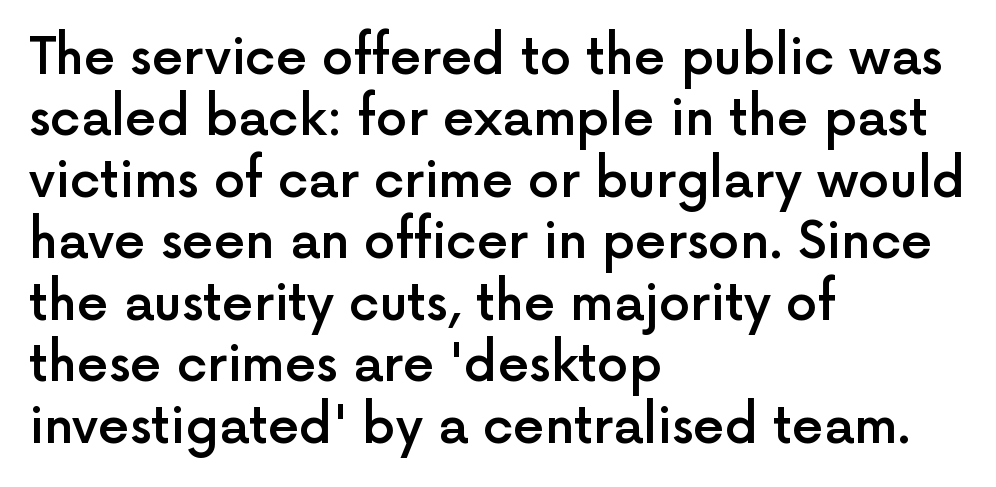
Q: Is the text bold? A: Semi-bold.
Q: Is the text italic (slanted)? A: No, it is upright.
Q: Is the typeface a serif or a sans-serif typeface? A: Sans-serif.
Q: Is the text underlined? A: No.
Q: How is the paragraph aligned? A: Left-aligned.
Q: Is the spacing between letters normal or unusually wide? A: Normal.
Q: Width (condensed, normal, or wide)? A: Normal.
Q: x-height? A: Medium.
Q: Monospaced? A: No.
